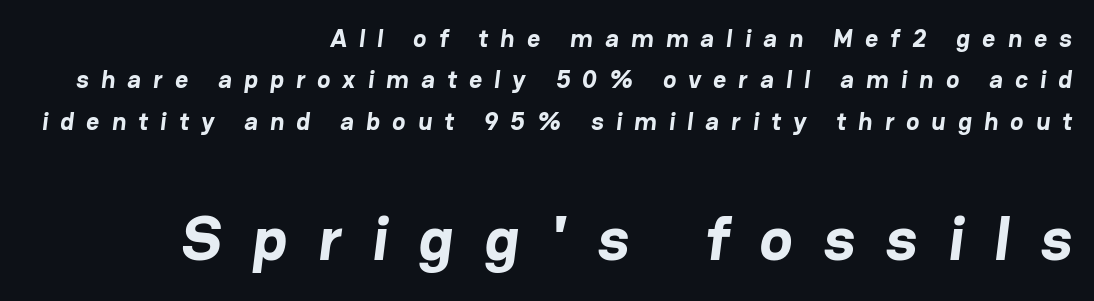
The image shows 63 px bold sans-serif type; set right-aligned, normal line spacing (1.66x), unusually wide letter spacing (+0.49 em), not underlined; the second (bottom) block is 2.52x larger; low stroke contrast and a medium x-height.
